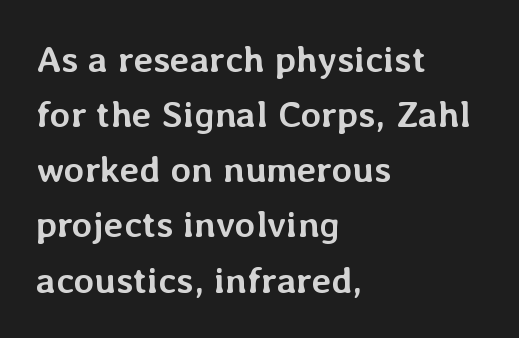
{"italic": "no", "bold": "yes", "weight": "semibold", "width": "normal", "stroke_contrast": "low", "x_height": "medium", "monospaced": "no", "underline": "no", "align": "left", "line_spacing": "normal", "line_spacing_ratio": 1.49, "letter_spacing": "normal", "letter_spacing_em": 0.0, "glyph_px": 37}
